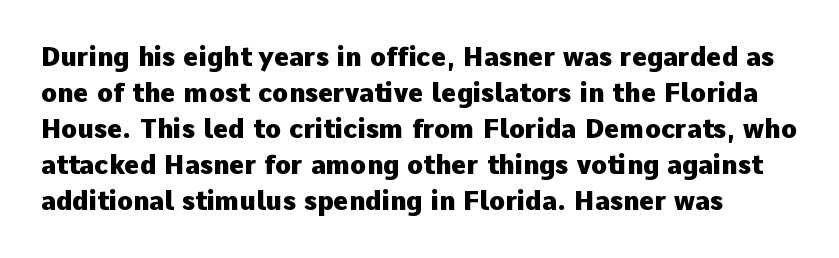
Q: Is the text bold? A: Yes.
Q: Is the text italic (slanted)? A: No, it is upright.
Q: Is the text underlined? A: No.
Q: Is the spacing between letters normal or unusually wide? A: Normal.
Q: Is the spacing between lines tight, normal or loose? A: Normal.
